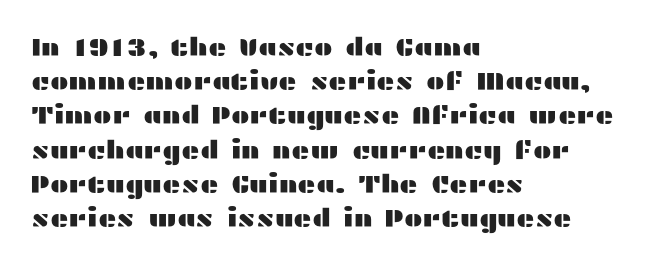
The lettering holds an erect, upright posture throughout. Nobody drew a line under any word here. This rendering uses left alignment, leaving the right contour irregular. Each new line begins a customary step beneath the previous one. Students, note that the glyphs here touch the page at normal intervals.
